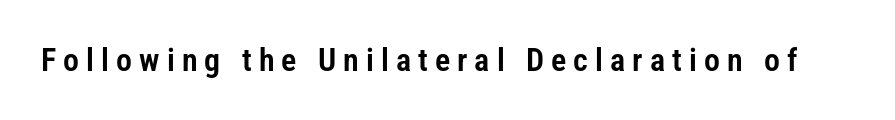
{"serif": "no", "italic": "no", "width": "condensed", "stroke_contrast": "low", "x_height": "medium", "monospaced": "no", "underline": "no", "letter_spacing": "wide", "letter_spacing_em": 0.22, "glyph_px": 32}
